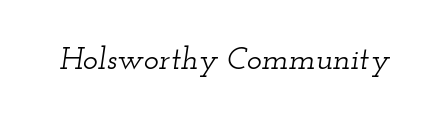
Q: Is the text italic (slanted)? A: Yes, it leans right by about 12 degrees.
Q: Is the typeface a serif or a sans-serif typeface? A: Serif.
Q: Is the text underlined? A: No.
Q: Is the spacing between letters normal or unusually wide? A: Normal.
Q: Width (condensed, normal, or wide)? A: Wide.
Q: Stroke contrast? A: Low.
Q: x-height? A: Small.
Q: Monospaced? A: No.
